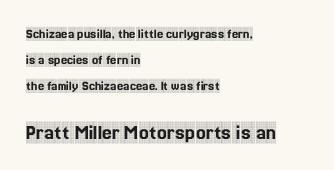
The lettering stays uniformly vertical, giving the passage a roman look. Here the second block reads like a headline and the first like body copy. Compared with typical body copy, the letter spacing here is the same. The paragraph has a hard left edge and a soft right edge. The specimen omits any rule beneath the text block's lines.
